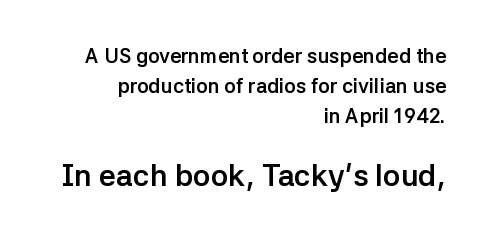
Q: Is the text bold? A: Yes.
Q: Is the text italic (slanted)? A: No, it is upright.
Q: Is the typeface a serif or a sans-serif typeface? A: Sans-serif.
Q: Is the text underlined? A: No.
Q: How is the paragraph aligned? A: Right-aligned.
Q: Is the spacing between letters normal or unusually wide? A: Normal.
Q: Is the spacing between lines tight, normal or loose? A: Normal.
Q: Which block of text is set in a larger size, the first (top) or the second (bottom)? A: The second (bottom) one.
Q: Width (condensed, normal, or wide)? A: Normal.
Q: Stroke contrast? A: Low.
Q: x-height? A: Medium.
Q: Monospaced? A: No.
